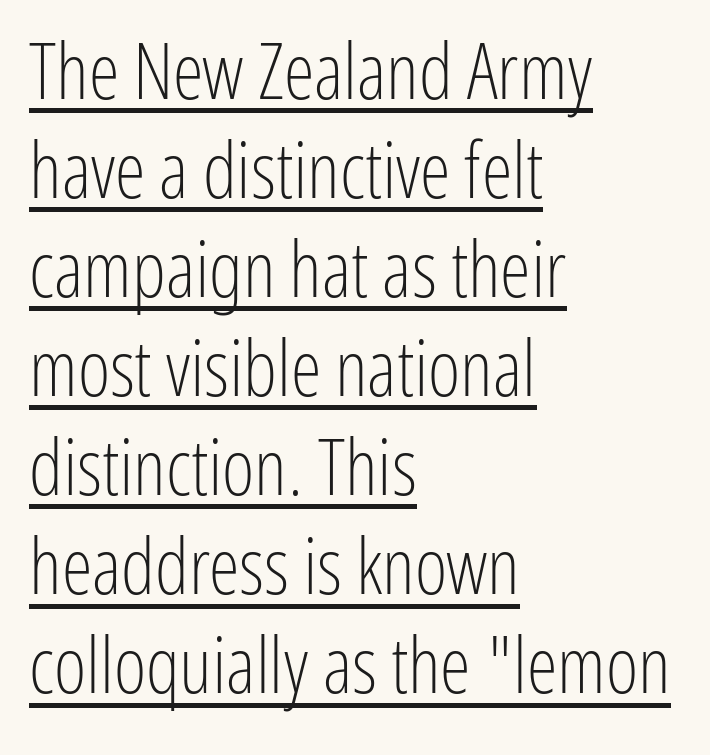
The image shows 78 px light, condensed sans-serif type, upright; set left-aligned, normal line spacing (1.27x), normal letter spacing, underlined; low stroke contrast and a medium x-height.
